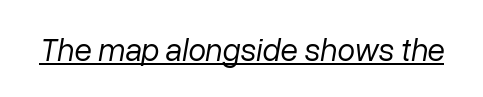
The image shows 32 px regular-weight type, italic (leaning right); set normal letter spacing, underlined; low stroke contrast and a medium x-height.
